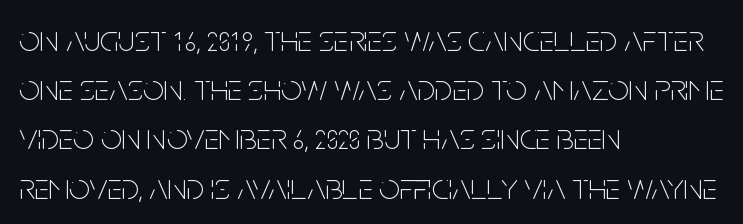
Q: Is the text bold? A: No.
Q: Is the text italic (slanted)? A: No, it is upright.
Q: Is the typeface a serif or a sans-serif typeface? A: Sans-serif.
Q: Is the text underlined? A: No.
Q: How is the paragraph aligned? A: Left-aligned.
Q: Is the spacing between letters normal or unusually wide? A: Normal.
Q: Is the spacing between lines tight, normal or loose? A: Normal.
Q: Width (condensed, normal, or wide)? A: Condensed.
Q: Stroke contrast? A: Low.
Q: x-height? A: Large.
Q: Monospaced? A: No.
